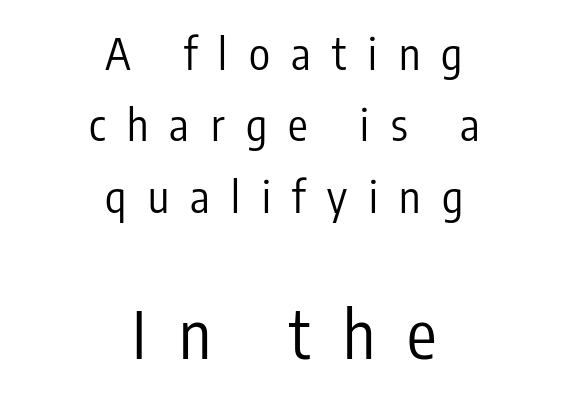
The image shows 66 px regular-weight, condensed sans-serif type, upright; set centered, normal line spacing (1.62x), unusually wide letter spacing (+0.49 em), not underlined; the second (bottom) block is 1.5x larger; low stroke contrast and a medium x-height.
